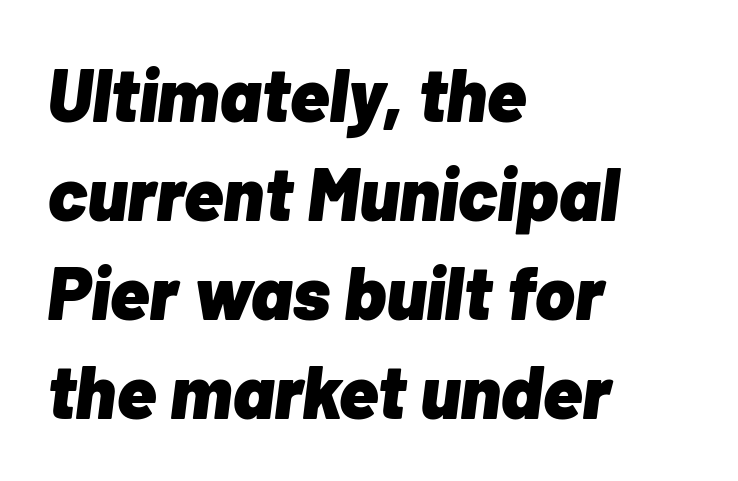
{"italic": "yes", "lean": "right", "slant_degrees": 7, "bold": "yes", "weight": "heavy", "width": "normal", "stroke_contrast": "low", "x_height": "medium", "monospaced": "no", "underline": "no", "align": "left", "line_spacing": "normal", "line_spacing_ratio": 1.32, "letter_spacing": "normal", "letter_spacing_em": 0.0, "glyph_px": 75}
